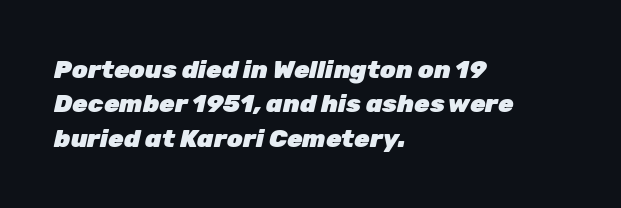
If you drew a line through each stem, it would be angled. Glance below the letters and you will spot only blank space. Set as a true bold cut, around the 700 mark. Compared with a centered layout, this one pins lines to the left instead. The letters sit at their default tracking, neither squeezed nor spread.
